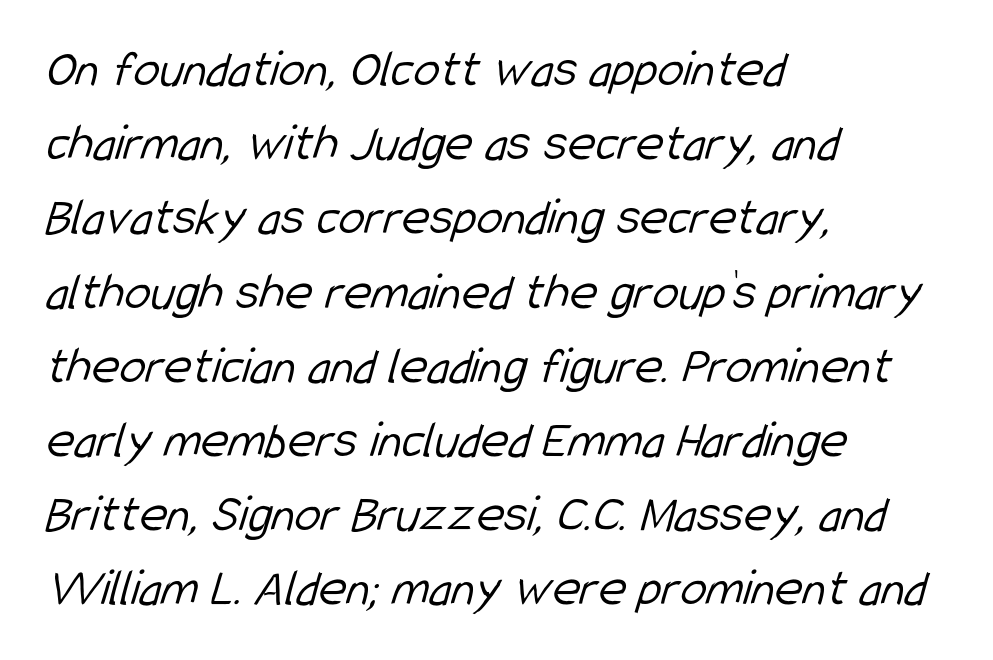
The image shows 53 px light, condensed sans-serif type; set left-aligned, normal line spacing (1.4x), normal letter spacing, not underlined; low stroke contrast and a medium x-height.
